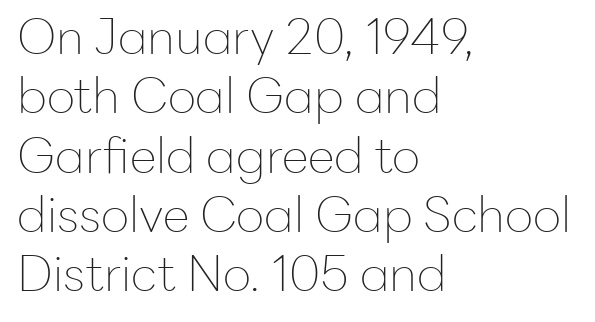
{"serif": "no", "italic": "no", "bold": "no", "weight": "thin", "width": "normal", "stroke_contrast": "low", "x_height": "medium", "monospaced": "no", "underline": "no", "align": "left", "line_spacing_ratio": 1.21, "letter_spacing": "normal", "letter_spacing_em": 0.0, "glyph_px": 49}
